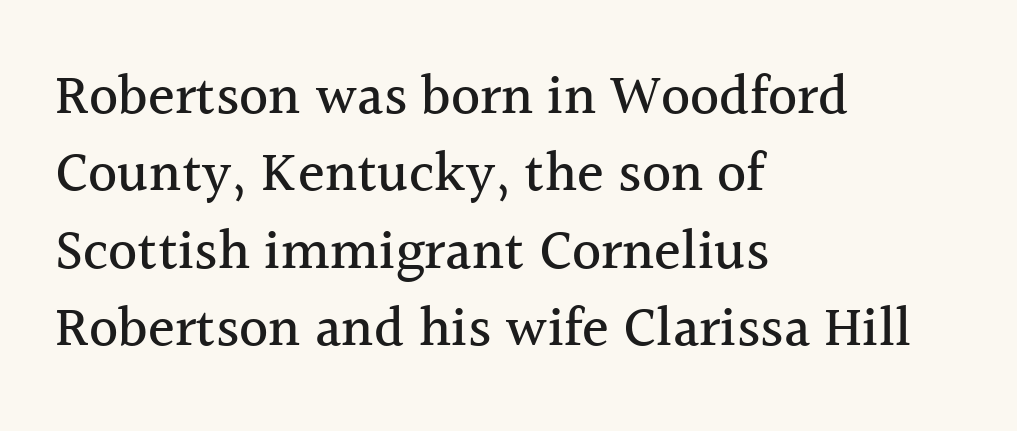
Q: Is the text italic (slanted)? A: No, it is upright.
Q: Is the typeface a serif or a sans-serif typeface? A: Serif.
Q: Is the text underlined? A: No.
Q: How is the paragraph aligned? A: Left-aligned.
Q: Is the spacing between letters normal or unusually wide? A: Normal.
Q: Is the spacing between lines tight, normal or loose? A: Normal.
Q: Width (condensed, normal, or wide)? A: Normal.
Q: x-height? A: Medium.
Q: Monospaced? A: No.
